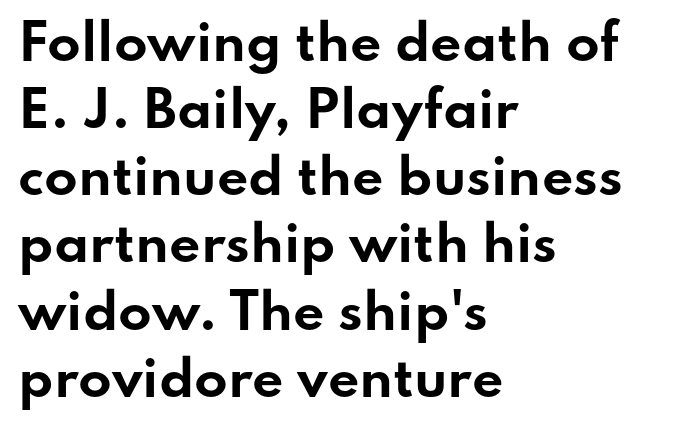
Short and long lines alike share a common starting point at left. Bare-footed words on every line. Heft: maximum for text — a bold. The font family rendered here belongs to the sans-serif group.
